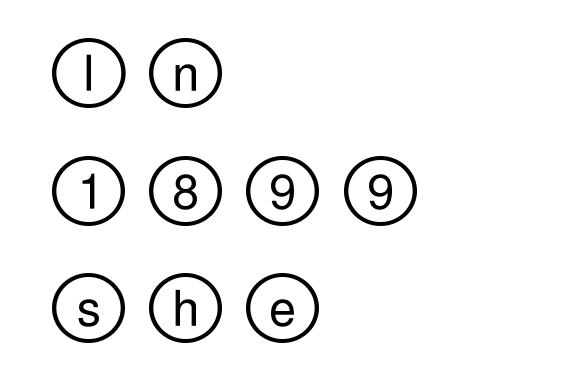
Q: Is the text italic (slanted)? A: No, it is upright.
Q: Is the text underlined? A: No.
Q: How is the paragraph aligned? A: Left-aligned.
Q: Is the spacing between letters normal or unusually wide? A: Unusually wide.
Q: Is the spacing between lines tight, normal or loose? A: Loose.
Q: Width (condensed, normal, or wide)? A: Wide.
Q: x-height? A: Large.
